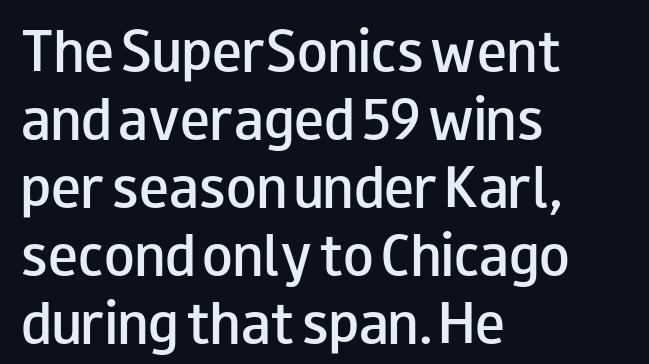
{"serif": "no", "italic": "no", "bold": "semi", "weight": "semibold", "width": "wide", "stroke_contrast": "low", "x_height": "small", "monospaced": "no", "underline": "no", "align": "left", "line_spacing": "normal", "line_spacing_ratio": 1.36, "letter_spacing": "normal", "letter_spacing_em": 0.0, "glyph_px": 50}
